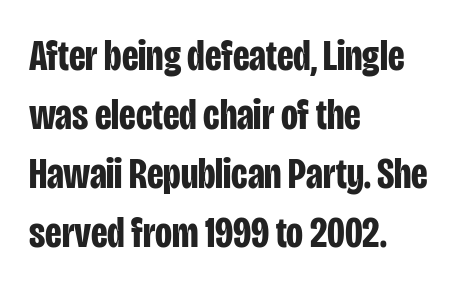
The image shows 44 px bold, condensed sans-serif type, upright; set left-aligned, normal line spacing (1.34x), normal letter spacing, not underlined; low stroke contrast and a large x-height.
